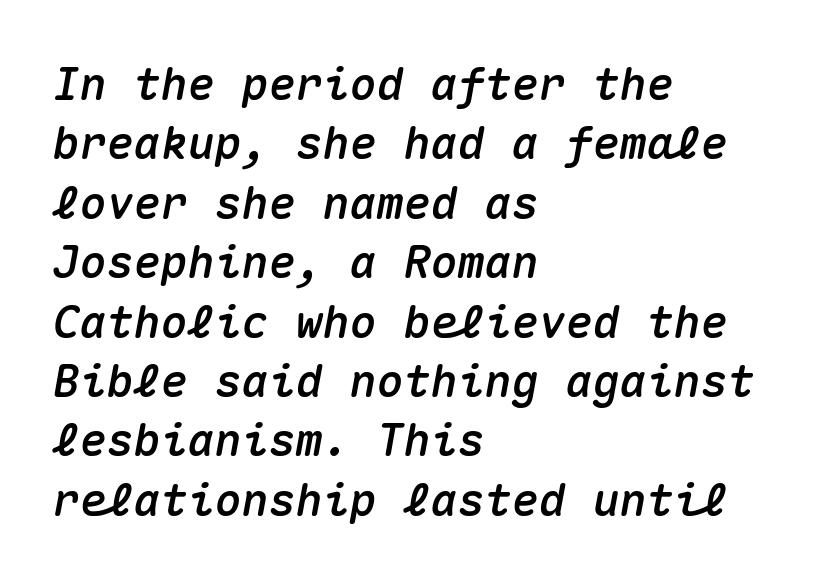
The image shows 45 px text type, italic (leaning right), monospaced; set left-aligned, normal line spacing (1.32x), normal letter spacing, not underlined; medium stroke contrast and a medium x-height.
